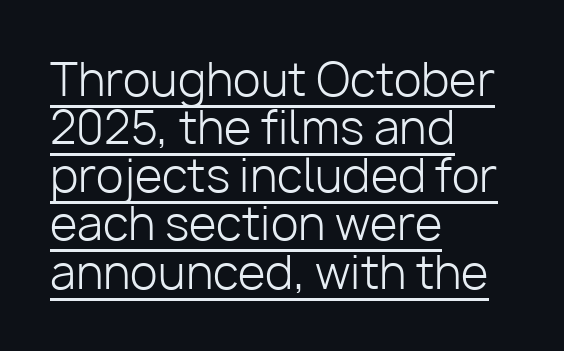
Q: Is the text bold? A: No.
Q: Is the text italic (slanted)? A: No, it is upright.
Q: Is the typeface a serif or a sans-serif typeface? A: Sans-serif.
Q: Is the text underlined? A: Yes.
Q: How is the paragraph aligned? A: Left-aligned.
Q: Is the spacing between letters normal or unusually wide? A: Normal.
Q: Is the spacing between lines tight, normal or loose? A: Tight.
Q: Width (condensed, normal, or wide)? A: Normal.
Q: Stroke contrast? A: Low.
Q: x-height? A: Medium.
Q: Monospaced? A: No.
